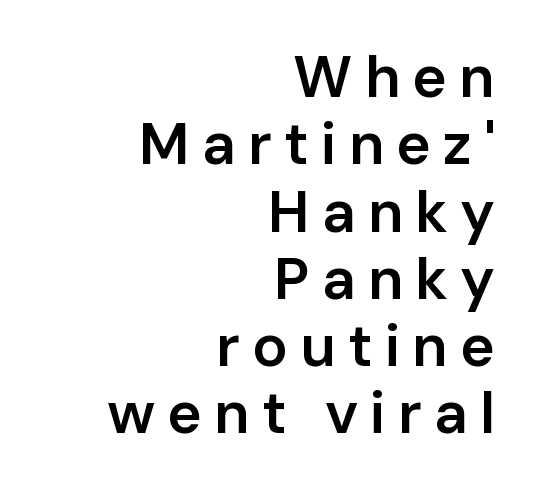
Q: Is the text bold? A: Semi-bold.
Q: Is the text italic (slanted)? A: No, it is upright.
Q: Is the typeface a serif or a sans-serif typeface? A: Sans-serif.
Q: Is the text underlined? A: No.
Q: How is the paragraph aligned? A: Right-aligned.
Q: Is the spacing between letters normal or unusually wide? A: Unusually wide.
Q: Is the spacing between lines tight, normal or loose? A: Tight.
Q: Width (condensed, normal, or wide)? A: Normal.
Q: Stroke contrast? A: Low.
Q: x-height? A: Medium.
Q: Monospaced? A: No.
